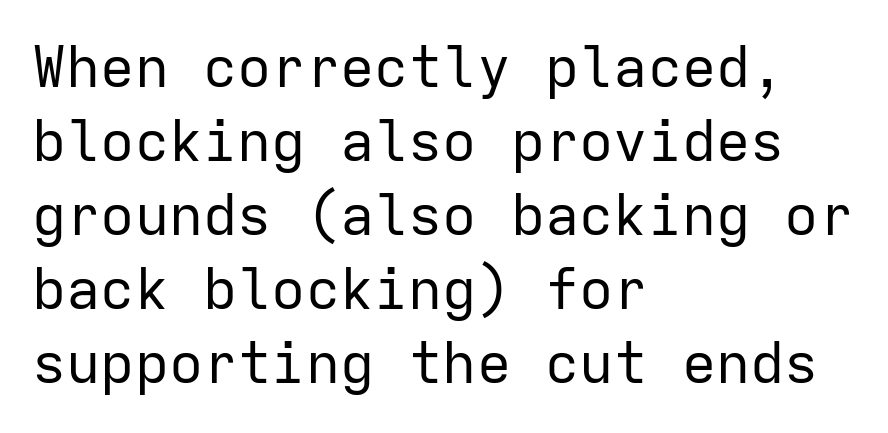
Q: Is the text bold? A: No.
Q: Is the text italic (slanted)? A: No, it is upright.
Q: Is the typeface a serif or a sans-serif typeface? A: Sans-serif.
Q: Is the text underlined? A: No.
Q: How is the paragraph aligned? A: Left-aligned.
Q: Is the spacing between letters normal or unusually wide? A: Normal.
Q: Is the spacing between lines tight, normal or loose? A: Normal.
Q: Width (condensed, normal, or wide)? A: Normal.
Q: Stroke contrast? A: Low.
Q: x-height? A: Medium.
Q: Monospaced? A: Yes.
